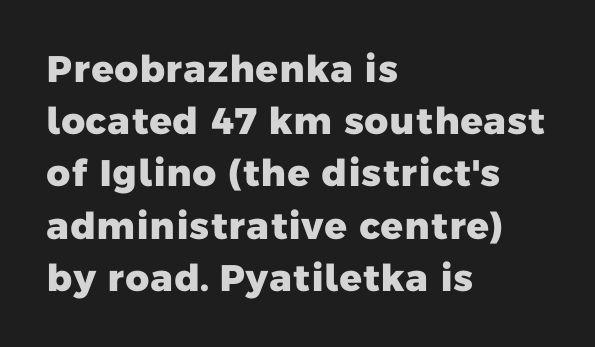
Are there feet on the stems? There aren't — it's a sans. Compared with typical paragraphs, the rows here are spaced about the same. A bare baseline throughout the passage. The face used here has the dense, thick strokes of a bold. Proportional: the letters do not fall into vertical columns.
